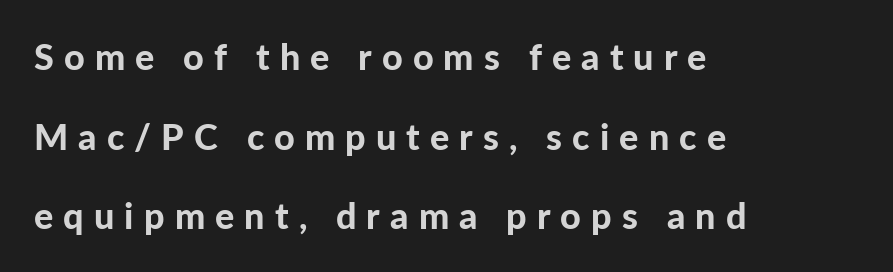
Q: Is the text bold? A: Yes.
Q: Is the text italic (slanted)? A: No, it is upright.
Q: Is the typeface a serif or a sans-serif typeface? A: Sans-serif.
Q: Is the text underlined? A: No.
Q: How is the paragraph aligned? A: Left-aligned.
Q: Is the spacing between letters normal or unusually wide? A: Unusually wide.
Q: Is the spacing between lines tight, normal or loose? A: Loose.
Q: Width (condensed, normal, or wide)? A: Normal.
Q: Stroke contrast? A: Low.
Q: x-height? A: Medium.
Q: Monospaced? A: No.
